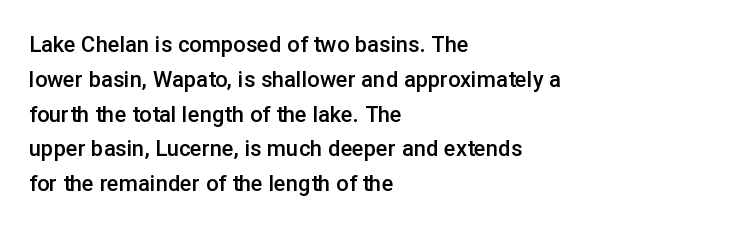
Firm but not heavy-handed strokes: this text is semibold. The specimen omits any rule beneath the text block's lines. Ordinary non-slanted type is in use. Each new line begins a customary step beneath the previous one. The line texture is even and compact thanks to regular tracking.
